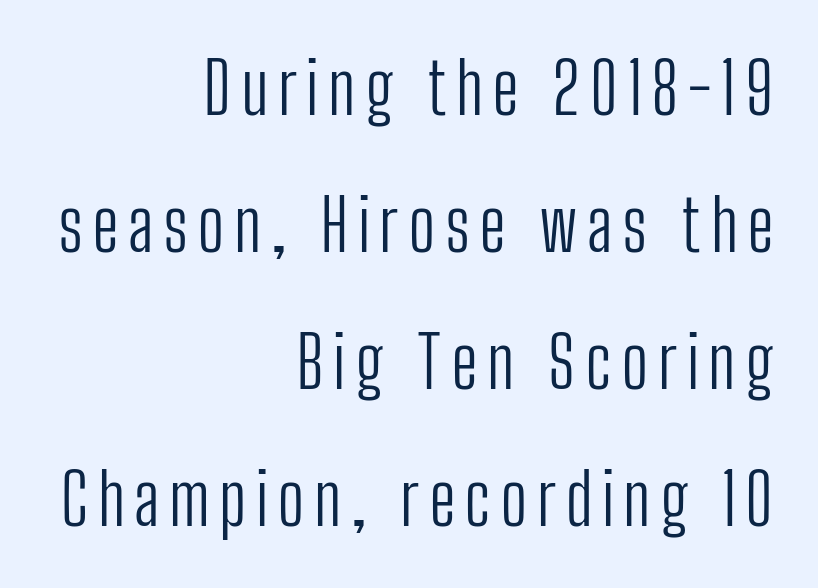
A typesetter would call this leading open, well beyond the default. The letters look calm and open, with moderate or lighter stems. Teacher's note: observe the even right margin — that is flush-right alignment. Proportional: the letters do not fall into vertical columns.
